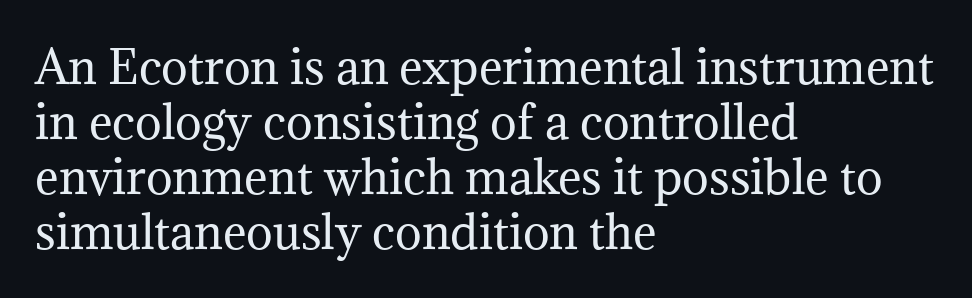
Q: Is the text bold? A: No.
Q: Is the text italic (slanted)? A: No, it is upright.
Q: Is the typeface a serif or a sans-serif typeface? A: Serif.
Q: Is the text underlined? A: No.
Q: How is the paragraph aligned? A: Left-aligned.
Q: Is the spacing between letters normal or unusually wide? A: Normal.
Q: Width (condensed, normal, or wide)? A: Normal.
Q: Stroke contrast? A: Medium.
Q: x-height? A: Medium.
Q: Monospaced? A: No.
